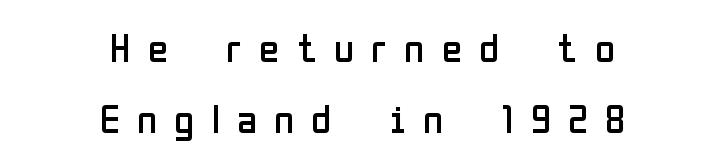
Proportional: the letters do not fall into vertical columns. Does the lettering tilt? It doesn't — this is upright. Lines of text with bare space underneath. The horizontal fit of the characters is loose and conspicuously gappy. Type style note: lacks serifs.
